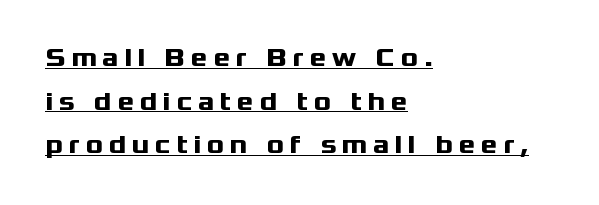
The image shows 26 px bold type, upright; set left-aligned, normal line spacing (1.68x), unusually wide letter spacing (+0.21 em), underlined.
